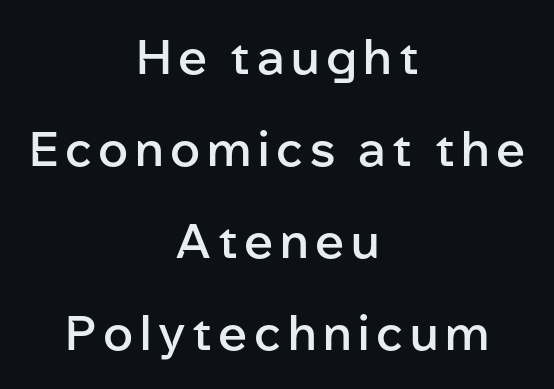
Summary of vertical rhythm: relaxed, with wide interline spacing. The zone under the glyphs is completely vacant. Spacing verdict: proportional, widths tailored to each character. The text was rendered using a sans face with plain stroke endings.
